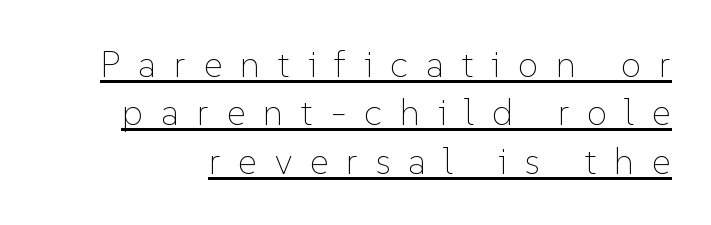
The rendering uses natural spacing where letterforms have individual widths. The line-height multiplier appears to be the usual default. Substantial extra tracking has been applied to these lines. Stems and bowls with no extra thickness — not bold. The typesetter has applied underlining to the passage shown. Rendered with straight, roman letterforms.
